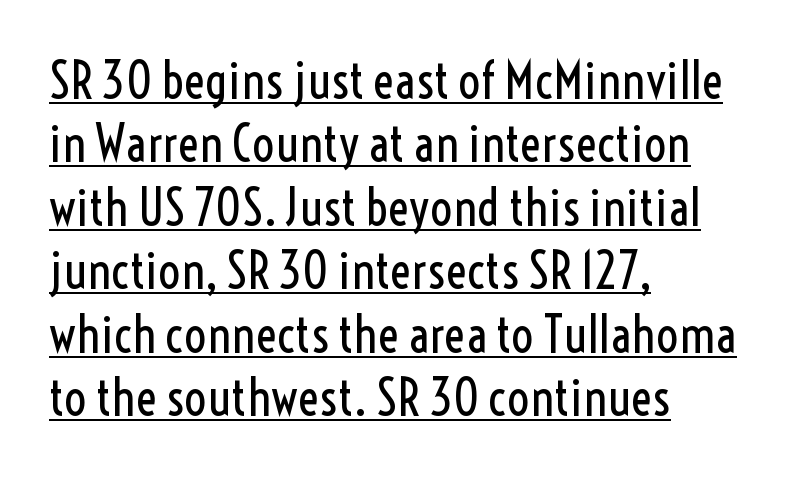
The image shows 50 px regular-weight, condensed sans-serif type, upright; set left-aligned, normal line spacing (1.27x), normal letter spacing, underlined; a medium x-height.
